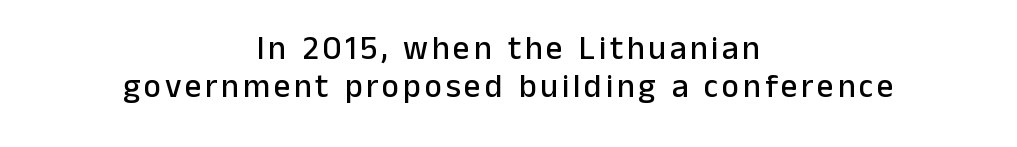
Q: Is the text italic (slanted)? A: No, it is upright.
Q: Is the typeface a serif or a sans-serif typeface? A: Sans-serif.
Q: Is the text underlined? A: No.
Q: How is the paragraph aligned? A: Centered.
Q: Width (condensed, normal, or wide)? A: Normal.
Q: Stroke contrast? A: Low.
Q: x-height? A: Medium.
Q: Monospaced? A: No.
